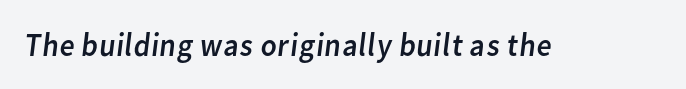
The image shows 33 px regular-weight sans-serif type; set normal letter spacing, not underlined; low stroke contrast and a medium x-height.
